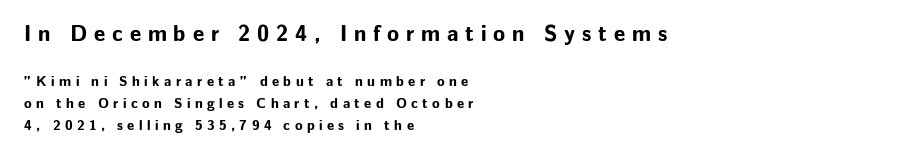
Q: Is the text bold? A: Yes.
Q: Is the text italic (slanted)? A: No, it is upright.
Q: Is the text underlined? A: No.
Q: How is the paragraph aligned? A: Left-aligned.
Q: Is the spacing between letters normal or unusually wide? A: Unusually wide.
Q: Is the spacing between lines tight, normal or loose? A: Normal.
Q: Which block of text is set in a larger size, the first (top) or the second (bottom)? A: The first (top) one.
